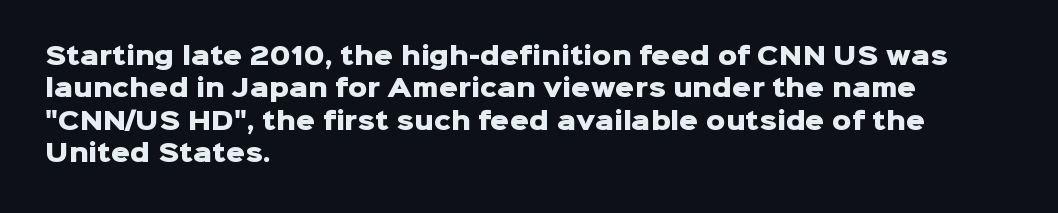
The image shows 24 px bold type, upright; set left-aligned, normal line spacing (1.35x), normal letter spacing, not underlined.
